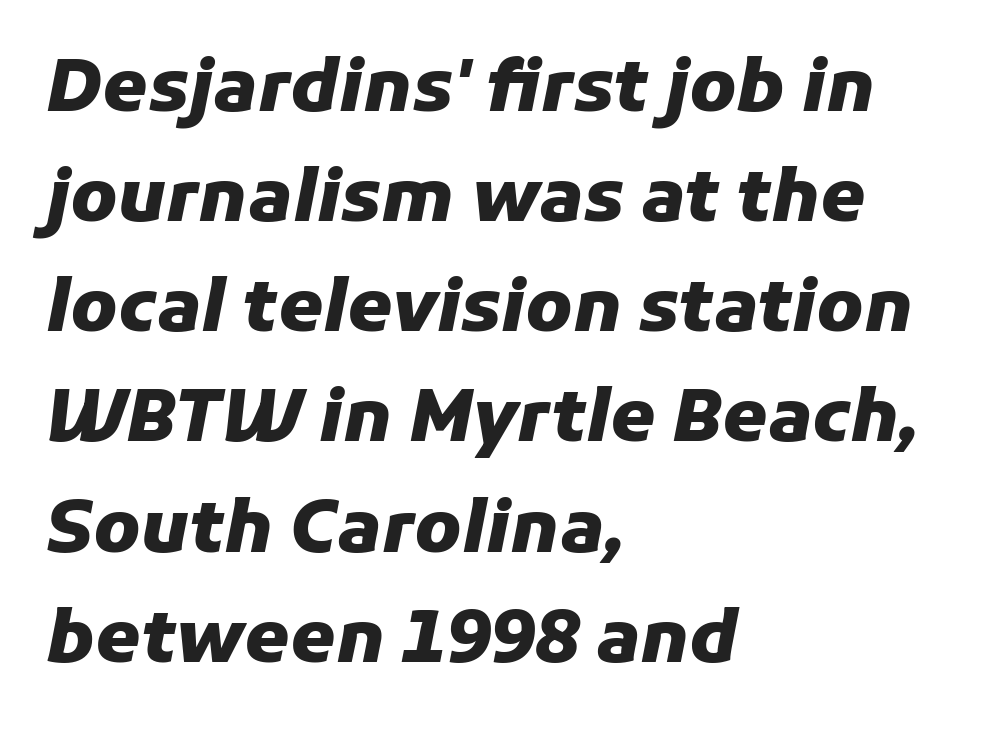
The space between consecutive lines is moderate. A typesetter would mark this as italic. The glyphs are unaccompanied by any horizontal stroke below them. In terms of weight, the rendering is a true, heavy bold. The line texture is even and compact thanks to regular tracking.
